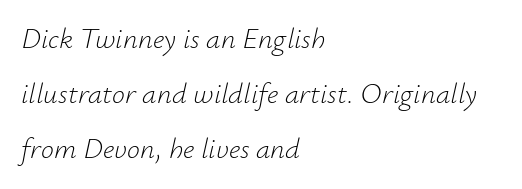
{"italic": "yes", "lean": "right", "slant_degrees": 12, "bold": "no", "weight": "light", "width": "normal", "stroke_contrast": "low", "x_height": "small", "monospaced": "no", "underline": "no", "align": "left", "line_spacing": "loose", "line_spacing_ratio": 1.9, "letter_spacing": "normal", "letter_spacing_em": 0.0, "glyph_px": 29}
